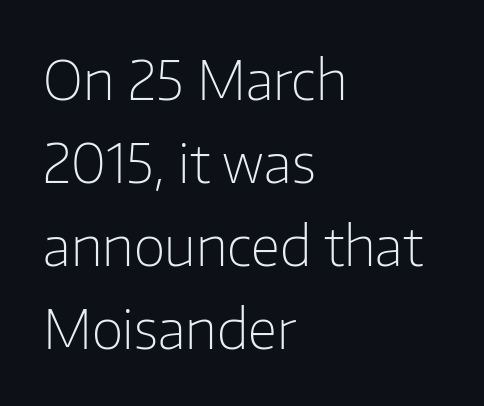
The image shows 55 px light sans-serif type, upright; set left-aligned, normal line spacing (1.51x), normal letter spacing, not underlined; low stroke contrast and a medium x-height.
